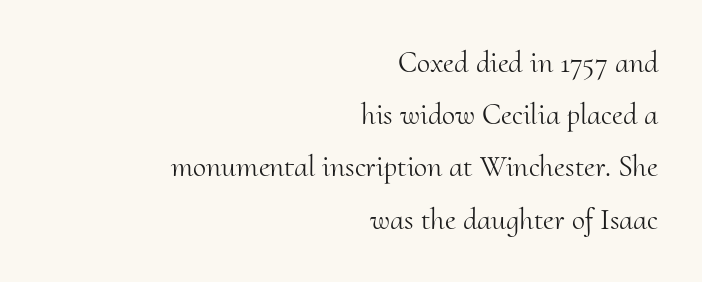
Q: Is the text bold? A: No.
Q: Is the text italic (slanted)? A: No, it is upright.
Q: Is the typeface a serif or a sans-serif typeface? A: Serif.
Q: Is the text underlined? A: No.
Q: How is the paragraph aligned? A: Right-aligned.
Q: Is the spacing between letters normal or unusually wide? A: Normal.
Q: Width (condensed, normal, or wide)? A: Normal.
Q: Stroke contrast? A: Medium.
Q: x-height? A: Small.
Q: Monospaced? A: No.
